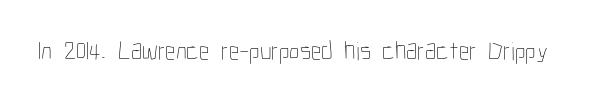
{"italic": "no", "bold": "no", "underline": "no", "letter_spacing": "normal", "letter_spacing_em": 0.0, "glyph_px": 26}
